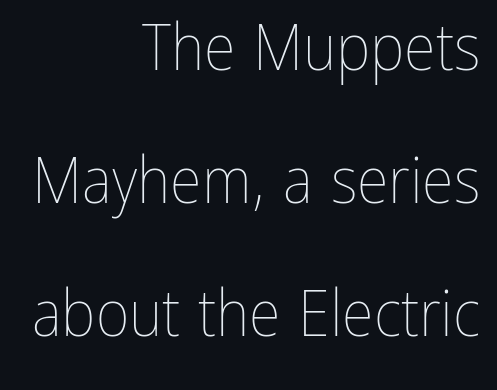
These lines are rendered in a variable-pitch font. Line spacing here is loose. Underlining? Definitely not there. The letters sit at their default tracking, neither squeezed nor spread. Rendered with straight, roman letterforms.
